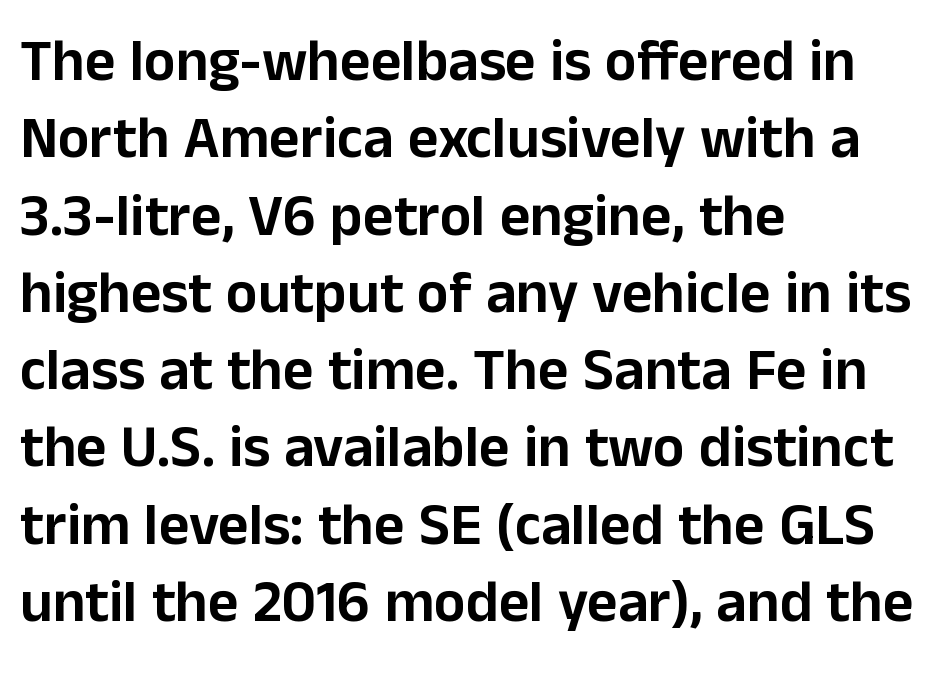
{"serif": "no", "italic": "no", "width": "normal", "stroke_contrast": "low", "x_height": "medium", "monospaced": "no", "underline": "no", "align": "left", "line_spacing": "normal", "line_spacing_ratio": 1.31, "letter_spacing": "normal", "letter_spacing_em": 0.0, "glyph_px": 59}
